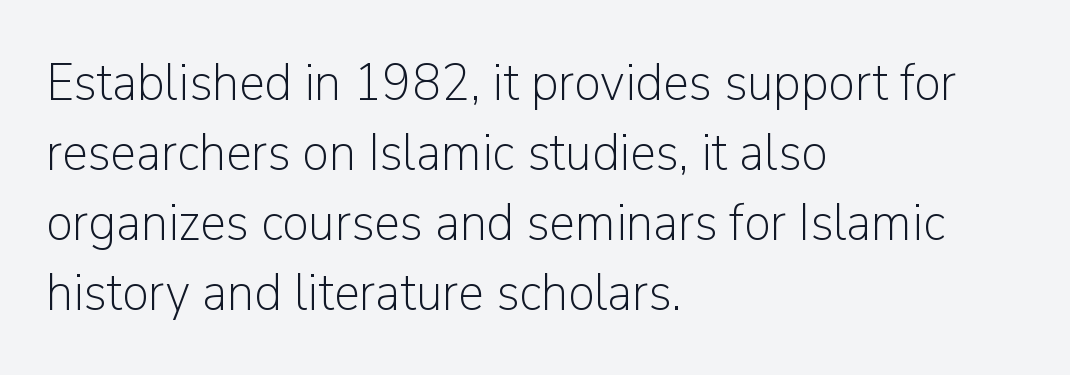
{"serif": "no", "italic": "no", "bold": "no", "weight": "light", "width": "normal", "stroke_contrast": "low", "x_height": "medium", "monospaced": "no", "underline": "no", "align": "left", "line_spacing": "normal", "line_spacing_ratio": 1.32, "letter_spacing": "normal", "letter_spacing_em": 0.0, "glyph_px": 53}
